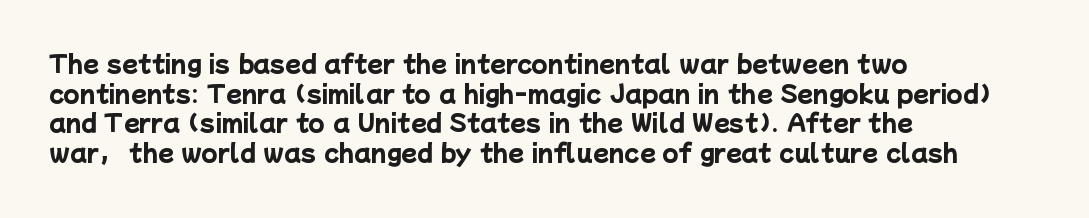
The image shows 23 px bold type; set left-aligned, normal line spacing (1.29x), normal letter spacing, not underlined.
